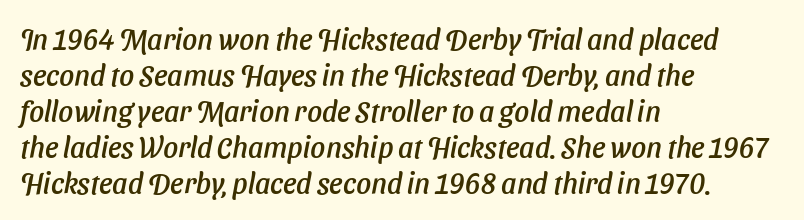
{"width": "normal", "stroke_contrast": "low", "x_height": "medium", "monospaced": "no", "underline": "no", "align": "left", "line_spacing_ratio": 1.24, "letter_spacing": "normal", "letter_spacing_em": 0.0, "glyph_px": 29}
